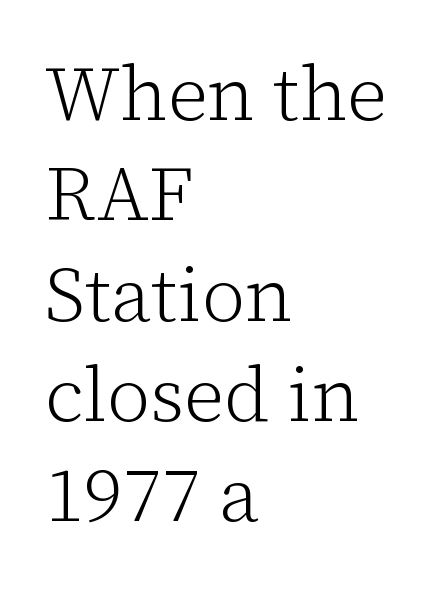
Q: Is the text bold? A: No.
Q: Is the text italic (slanted)? A: No, it is upright.
Q: Is the typeface a serif or a sans-serif typeface? A: Serif.
Q: Is the text underlined? A: No.
Q: How is the paragraph aligned? A: Left-aligned.
Q: Is the spacing between letters normal or unusually wide? A: Normal.
Q: Is the spacing between lines tight, normal or loose? A: Normal.
Q: Width (condensed, normal, or wide)? A: Normal.
Q: Stroke contrast? A: Low.
Q: x-height? A: Medium.
Q: Monospaced? A: No.
